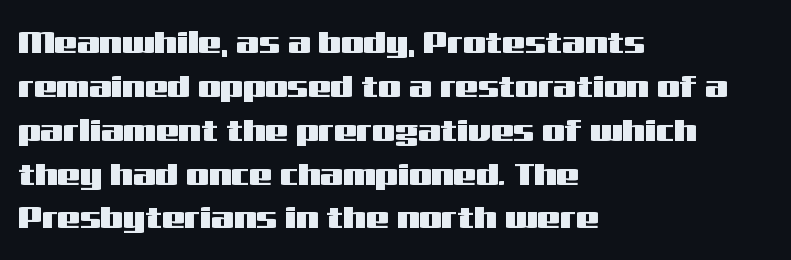
The image shows 32 px wide sans-serif type, upright; set left-aligned, normal line spacing (1.37x), normal letter spacing, not underlined; medium stroke contrast and a medium x-height.
